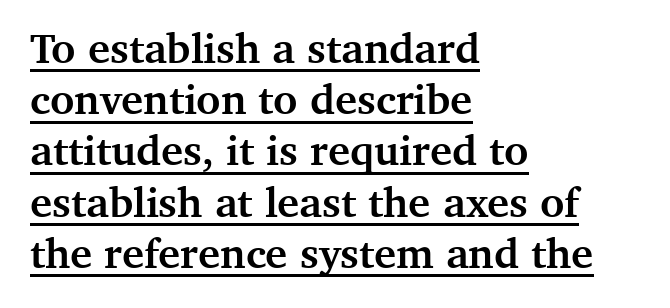
The image shows 42 px semibold serif type, upright; set left-aligned, line spacing 1.22x, normal letter spacing, underlined; medium stroke contrast and a medium x-height.
